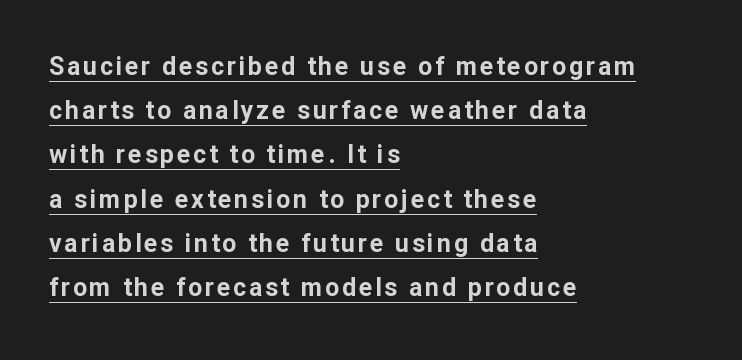
The image shows 25 px bold type, upright; set left-aligned, line spacing 1.77x, underlined.
